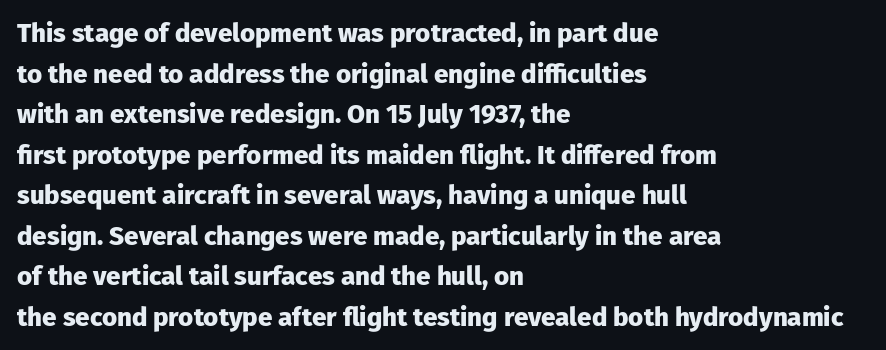
{"italic": "no", "bold": "yes", "underline": "no", "align": "left", "line_spacing": "normal", "line_spacing_ratio": 1.56, "letter_spacing": "normal", "letter_spacing_em": 0.0, "glyph_px": 26}
